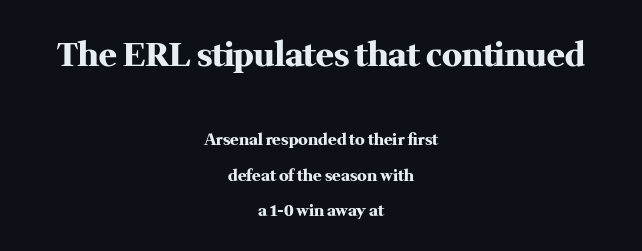
{"serif": "yes", "italic": "no", "bold": "yes", "weight": "heavy", "width": "normal", "stroke_contrast": "medium", "x_height": "medium", "monospaced": "no", "underline": "no", "align": "center", "line_spacing": "loose", "line_spacing_ratio": 2.21, "letter_spacing": "normal", "letter_spacing_em": 0.0, "larger_block": "first", "size_ratio": 2.06, "glyph_px": 33}
